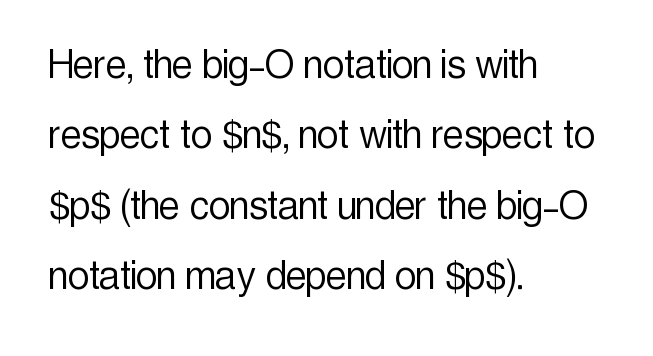
Q: Is the text bold? A: No.
Q: Is the text italic (slanted)? A: No, it is upright.
Q: Is the typeface a serif or a sans-serif typeface? A: Sans-serif.
Q: Is the text underlined? A: No.
Q: How is the paragraph aligned? A: Left-aligned.
Q: Is the spacing between letters normal or unusually wide? A: Normal.
Q: Is the spacing between lines tight, normal or loose? A: Normal.
Q: Width (condensed, normal, or wide)? A: Condensed.
Q: x-height? A: Medium.
Q: Monospaced? A: No.
